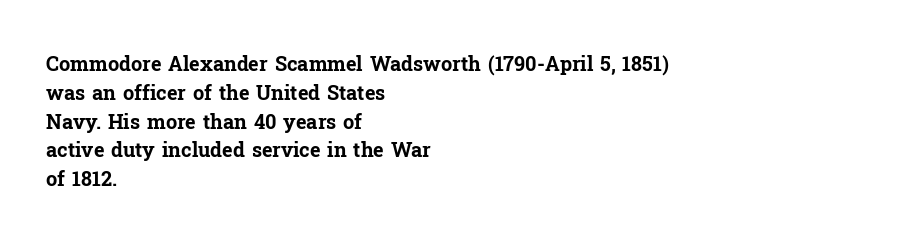
The image shows 20 px bold type, upright; set left-aligned, normal line spacing (1.44x), normal letter spacing, not underlined.
